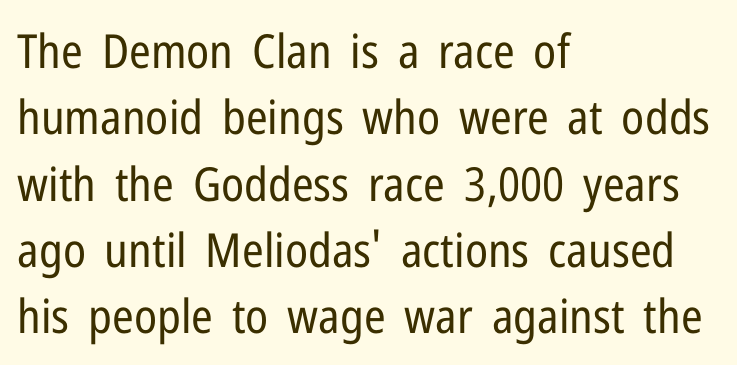
Q: Is the text bold? A: No.
Q: Is the text italic (slanted)? A: No, it is upright.
Q: Is the typeface a serif or a sans-serif typeface? A: Sans-serif.
Q: Is the text underlined? A: No.
Q: How is the paragraph aligned? A: Left-aligned.
Q: Is the spacing between letters normal or unusually wide? A: Normal.
Q: Is the spacing between lines tight, normal or loose? A: Normal.
Q: Width (condensed, normal, or wide)? A: Condensed.
Q: Stroke contrast? A: Low.
Q: x-height? A: Medium.
Q: Monospaced? A: No.
